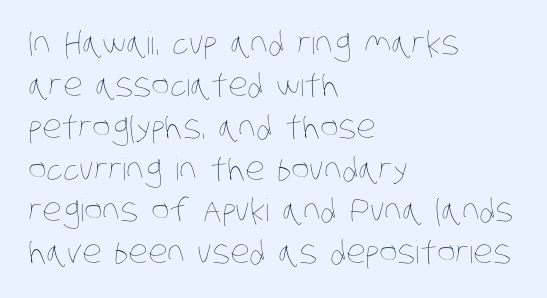
Spacing verdict: proportional, widths tailored to each character. The compositor pushed each line to the left boundary. Rule under the text: the space is simply empty. Students, note that the glyphs here touch the page at normal intervals. This reads as an unemphasized weight, regular at the heaviest. Honestly, the row spacing looks completely unremarkable.
